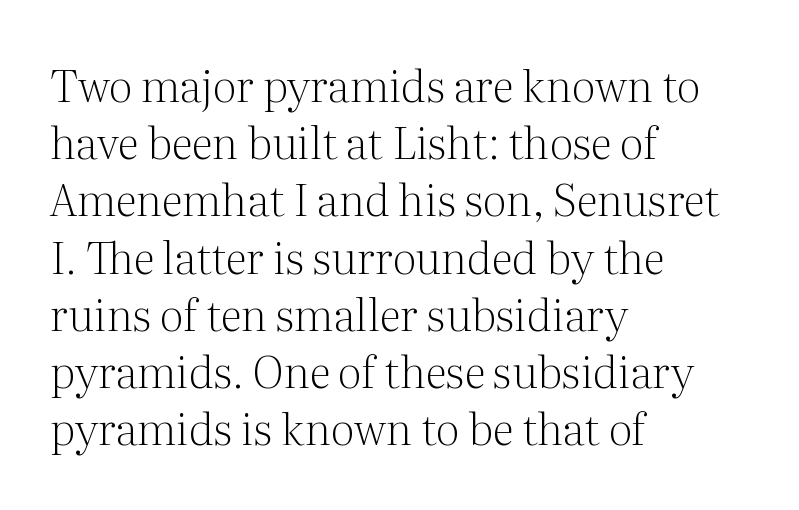
Q: Is the text bold? A: No.
Q: Is the text italic (slanted)? A: No, it is upright.
Q: Is the typeface a serif or a sans-serif typeface? A: Serif.
Q: Is the text underlined? A: No.
Q: How is the paragraph aligned? A: Left-aligned.
Q: Is the spacing between letters normal or unusually wide? A: Normal.
Q: Is the spacing between lines tight, normal or loose? A: Normal.
Q: Width (condensed, normal, or wide)? A: Normal.
Q: Stroke contrast? A: Medium.
Q: x-height? A: Medium.
Q: Monospaced? A: No.
